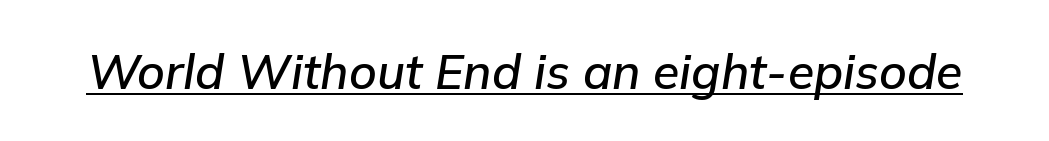
The image shows 48 px text type, italic (leaning right); set normal letter spacing, underlined; low stroke contrast and a medium x-height.
